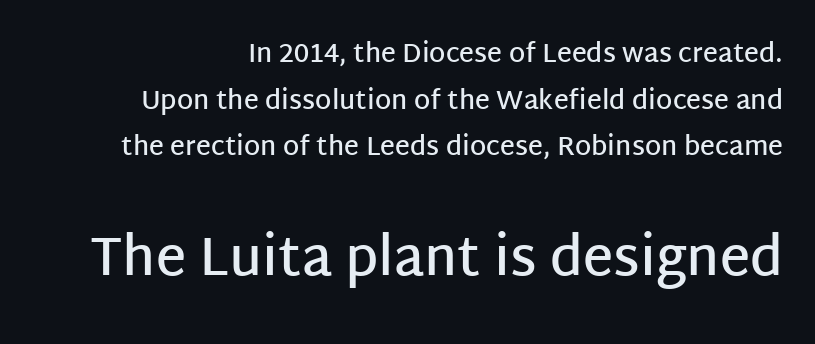
Q: Is the text bold? A: Semi-bold.
Q: Is the text italic (slanted)? A: No, it is upright.
Q: Is the typeface a serif or a sans-serif typeface? A: Sans-serif.
Q: Is the text underlined? A: No.
Q: Is the spacing between letters normal or unusually wide? A: Normal.
Q: Which block of text is set in a larger size, the first (top) or the second (bottom)? A: The second (bottom) one.
Q: Width (condensed, normal, or wide)? A: Normal.
Q: Stroke contrast? A: Low.
Q: x-height? A: Large.
Q: Monospaced? A: No.
